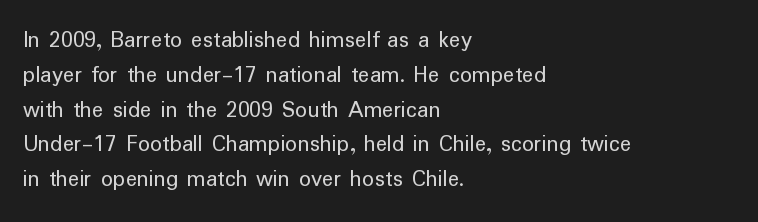
{"italic": "no", "bold": "no", "underline": "no", "align": "left", "line_spacing": "normal", "line_spacing_ratio": 1.45, "letter_spacing": "normal", "letter_spacing_em": 0.0, "glyph_px": 24}
